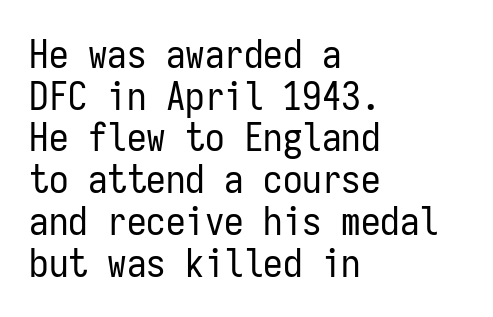
{"serif": "no", "italic": "no", "bold": "no", "weight": "regular", "width": "condensed", "stroke_contrast": "low", "x_height": "medium", "monospaced": "yes", "underline": "no", "align": "left", "line_spacing": "tight", "line_spacing_ratio": 1.07, "letter_spacing": "normal", "letter_spacing_em": 0.0, "glyph_px": 39}
